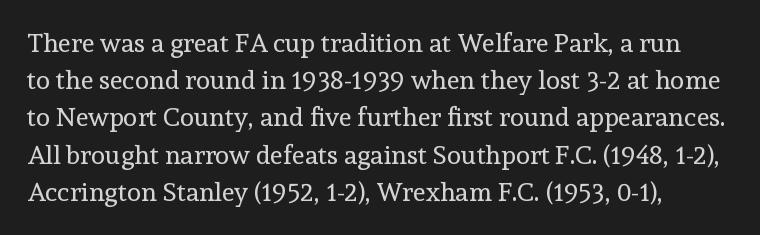
Q: Is the text bold? A: No.
Q: Is the text italic (slanted)? A: No, it is upright.
Q: Is the text underlined? A: No.
Q: Is the spacing between letters normal or unusually wide? A: Normal.
Q: Is the spacing between lines tight, normal or loose? A: Normal.
